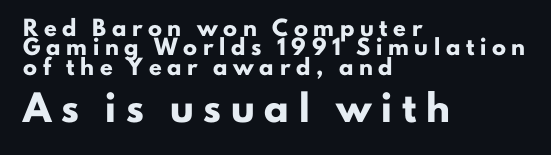
{"italic": "no", "bold": "yes", "underline": "no", "align": "left", "line_spacing": "normal", "line_spacing_ratio": 1.38, "letter_spacing": "wide", "letter_spacing_em": 0.41, "larger_block": "second", "size_ratio": 1.71, "glyph_px": 24}
